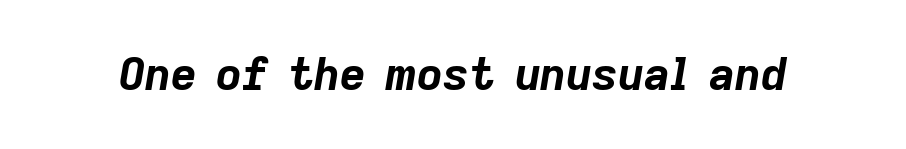
Q: Is the text bold? A: Yes.
Q: Is the text italic (slanted)? A: Yes, it leans right by about 9 degrees.
Q: Is the text underlined? A: No.
Q: Is the spacing between letters normal or unusually wide? A: Normal.
Q: Width (condensed, normal, or wide)? A: Normal.
Q: Stroke contrast? A: Low.
Q: x-height? A: Medium.
Q: Monospaced? A: No.
